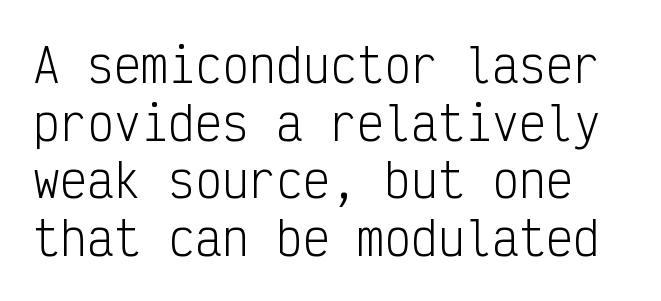
{"serif": "no", "italic": "no", "bold": "no", "weight": "light", "width": "condensed", "stroke_contrast": "low", "x_height": "medium", "monospaced": "yes", "underline": "no", "line_spacing": "normal", "line_spacing_ratio": 1.28, "letter_spacing": "normal", "letter_spacing_em": 0.0, "glyph_px": 45}
